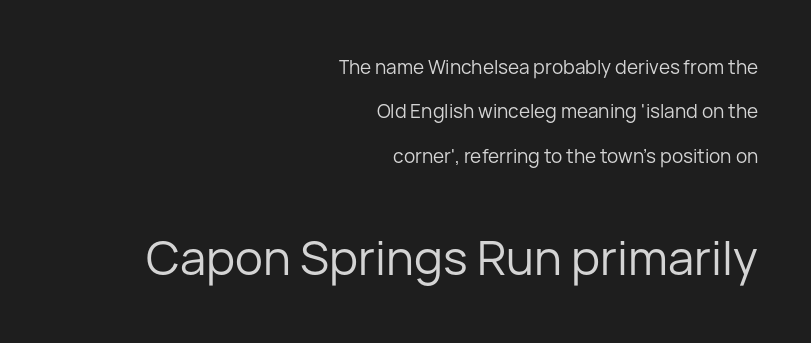
Q: Is the text bold? A: No.
Q: Is the text italic (slanted)? A: No, it is upright.
Q: Is the typeface a serif or a sans-serif typeface? A: Sans-serif.
Q: Is the text underlined? A: No.
Q: How is the paragraph aligned? A: Right-aligned.
Q: Is the spacing between letters normal or unusually wide? A: Normal.
Q: Is the spacing between lines tight, normal or loose? A: Loose.
Q: Which block of text is set in a larger size, the first (top) or the second (bottom)? A: The second (bottom) one.
Q: Width (condensed, normal, or wide)? A: Normal.
Q: Stroke contrast? A: Low.
Q: x-height? A: Medium.
Q: Monospaced? A: No.
